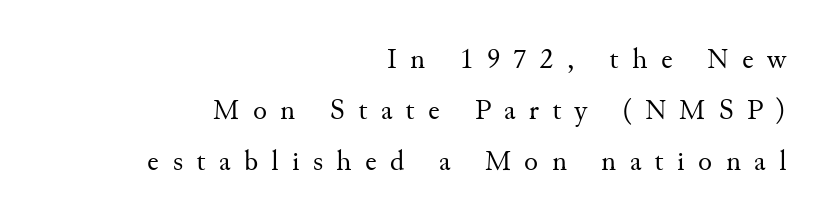
Q: Is the text bold? A: No.
Q: Is the text italic (slanted)? A: No, it is upright.
Q: Is the typeface a serif or a sans-serif typeface? A: Serif.
Q: Is the text underlined? A: No.
Q: How is the paragraph aligned? A: Right-aligned.
Q: Is the spacing between letters normal or unusually wide? A: Unusually wide.
Q: Width (condensed, normal, or wide)? A: Normal.
Q: Stroke contrast? A: Medium.
Q: x-height? A: Small.
Q: Monospaced? A: No.
